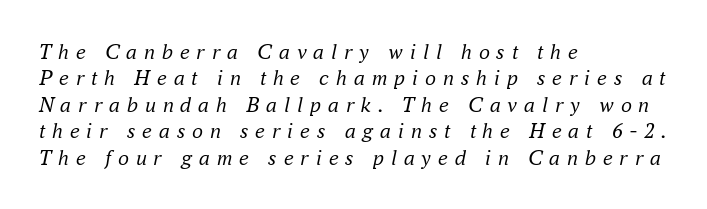
{"italic": "yes", "lean": "right", "slant_degrees": 16, "bold": "no", "underline": "no", "align": "left", "line_spacing_ratio": 1.2, "letter_spacing": "wide", "letter_spacing_em": 0.31, "glyph_px": 22}
